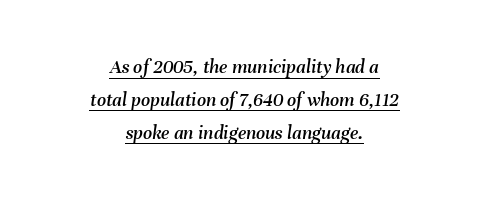
Q: Is the text italic (slanted)? A: Yes, it leans right by about 8 degrees.
Q: Is the text underlined? A: Yes.
Q: How is the paragraph aligned? A: Centered.
Q: Is the spacing between letters normal or unusually wide? A: Normal.
Q: Is the spacing between lines tight, normal or loose? A: Normal.
